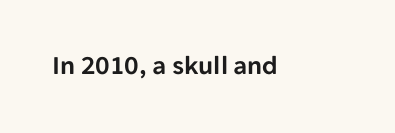
This rendering leaves character spacing at its baseline value. Has an underline been added? It has not. No italicization has been applied; the sample stays upright.
